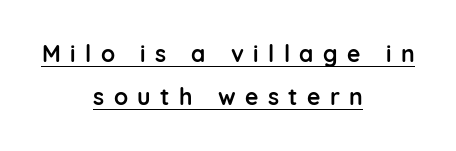
Q: Is the text bold? A: Yes.
Q: Is the text italic (slanted)? A: No, it is upright.
Q: Is the text underlined? A: Yes.
Q: How is the paragraph aligned? A: Centered.
Q: Is the spacing between letters normal or unusually wide? A: Unusually wide.
